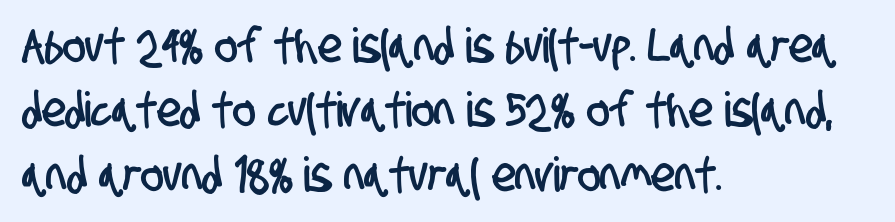
Q: Is the typeface a serif or a sans-serif typeface? A: Sans-serif.
Q: Is the text underlined? A: No.
Q: How is the paragraph aligned? A: Left-aligned.
Q: Is the spacing between letters normal or unusually wide? A: Normal.
Q: Is the spacing between lines tight, normal or loose? A: Normal.
Q: Width (condensed, normal, or wide)? A: Condensed.
Q: Stroke contrast? A: Low.
Q: x-height? A: Large.
Q: Monospaced? A: No.
